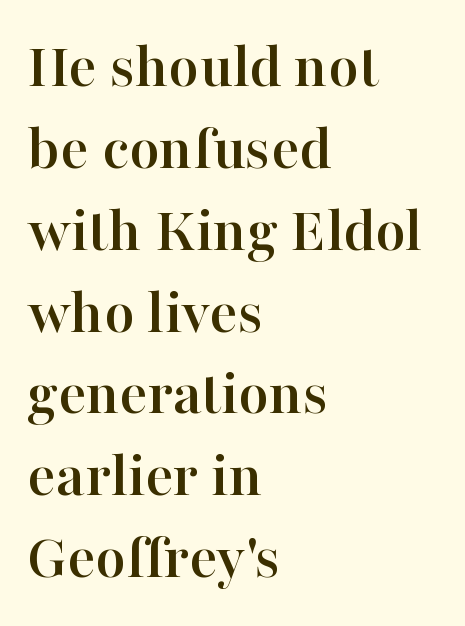
Teacher's note: observe the even left margin — that is flush-left alignment. Spacing verdict: proportional, widths tailored to each character. Observe the serifs anchoring each vertical stroke in this sample. A bare baseline throughout the passage. No extra tracking has been applied to these lines.
